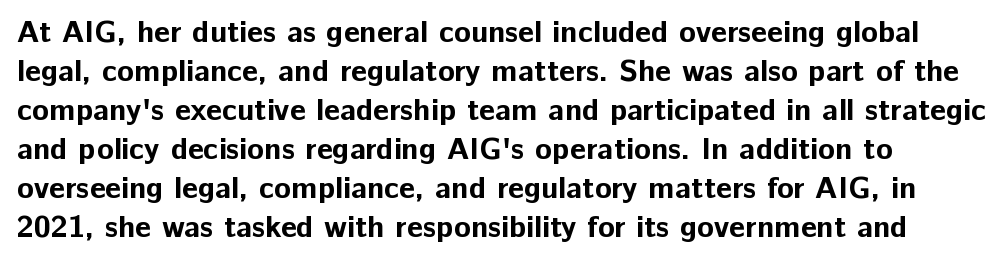
Quick note: interline space is typical. No feet cap the strokes, marking this as sans-serif type. The zone under the glyphs is completely vacant. I'd describe the lettering as bold — thick and assertive. Do the characters align in a grid? No, the font is proportional.
